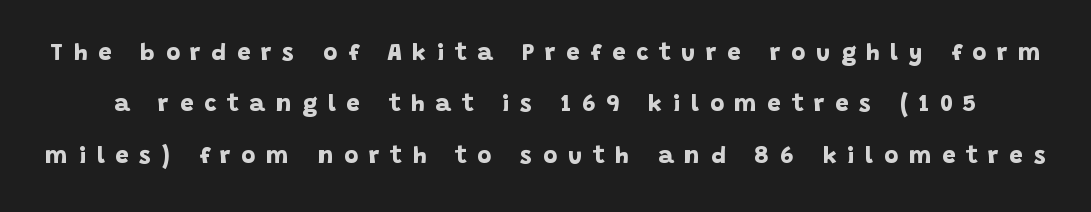
The image shows 24 px bold type; set loose line spacing (2.14x), unusually wide letter spacing (+0.45 em), not underlined.
